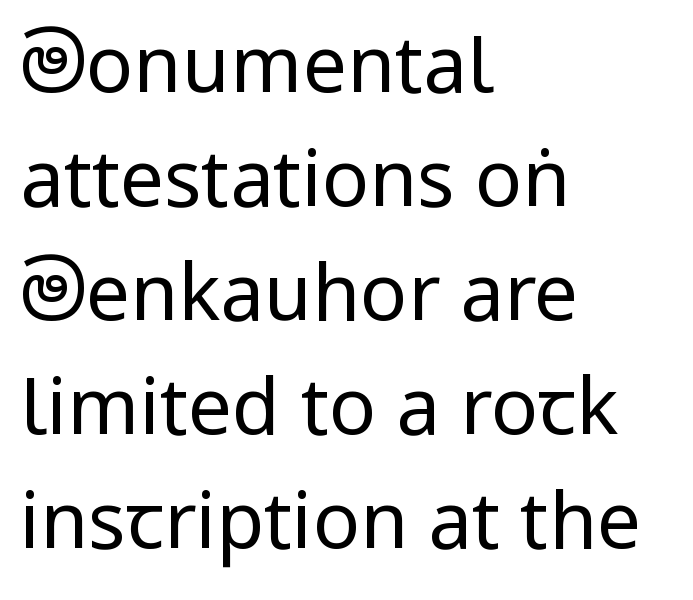
Q: Is the text bold? A: No.
Q: Is the text italic (slanted)? A: No, it is upright.
Q: Is the typeface a serif or a sans-serif typeface? A: Sans-serif.
Q: Is the text underlined? A: No.
Q: How is the paragraph aligned? A: Left-aligned.
Q: Is the spacing between letters normal or unusually wide? A: Normal.
Q: Is the spacing between lines tight, normal or loose? A: Normal.
Q: Width (condensed, normal, or wide)? A: Condensed.
Q: Stroke contrast? A: Low.
